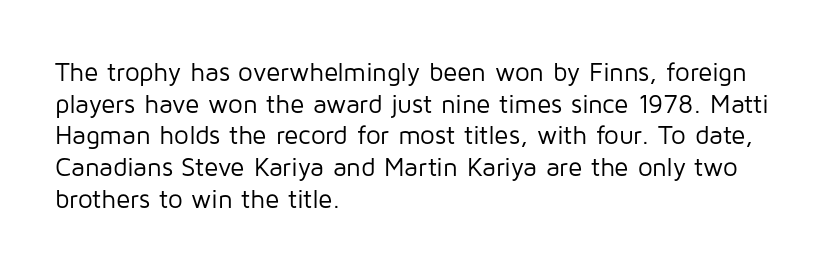
Nope, not italic — everything's standing straight. The font is comparable to plain body text, perhaps lighter. Inter-character spacing is left at the font's built-in metrics. The zone under the glyphs is completely vacant. These lines are set flush left with a ragged right edge.
